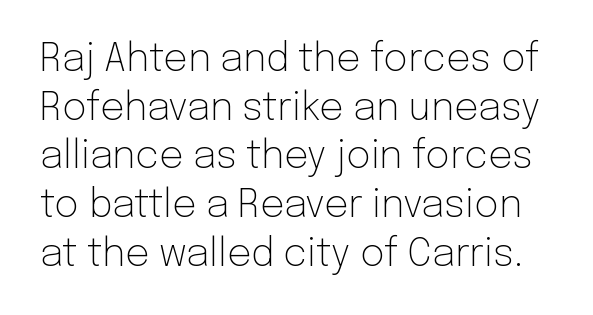
Words appear dense and cohesive because spacing is normal. Stem width sits at or under what a default text font uses. Check where the strokes stop: nothing finishes them off — pure sans. Baseline-to-baseline distance is the conventional proportion of letter height.
